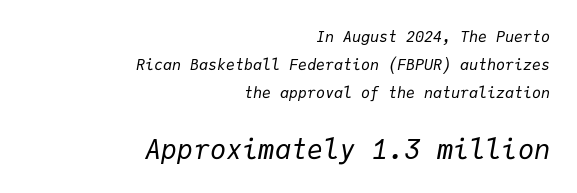
Would a proofreader flag this as italicized? Yes. Layout note: lines flush right. Standard letterfit; no display-style spreading of the glyphs. The characters are drawn with everyday or finer stroke widths. Larger block? The one below; the one above is distinctly smaller. Nobody drew a line under any word here.
